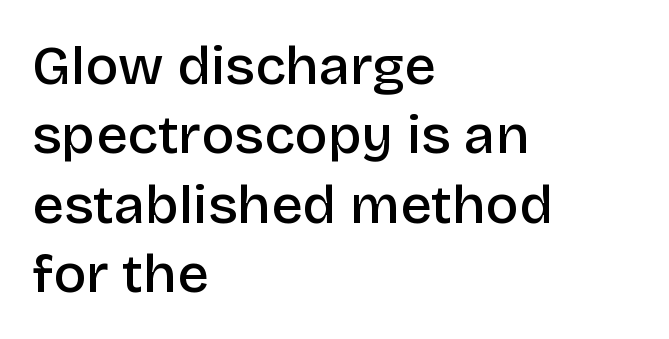
{"serif": "no", "italic": "no", "bold": "semi", "weight": "semibold", "width": "normal", "stroke_contrast": "low", "x_height": "large", "monospaced": "no", "underline": "no", "align": "left", "line_spacing": "normal", "line_spacing_ratio": 1.26, "letter_spacing": "normal", "letter_spacing_em": 0.0, "glyph_px": 55}
